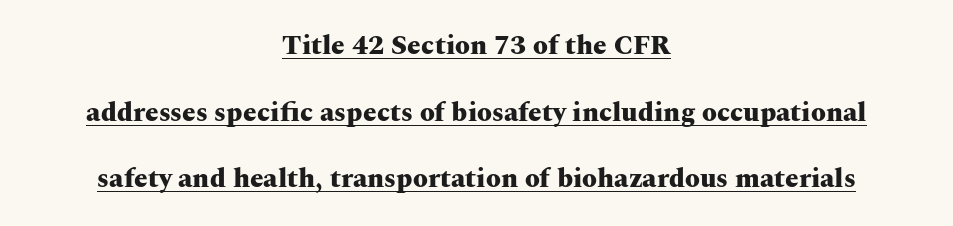
The image shows 27 px bold type, upright; set centered, loose line spacing (2.47x), normal letter spacing, underlined.
